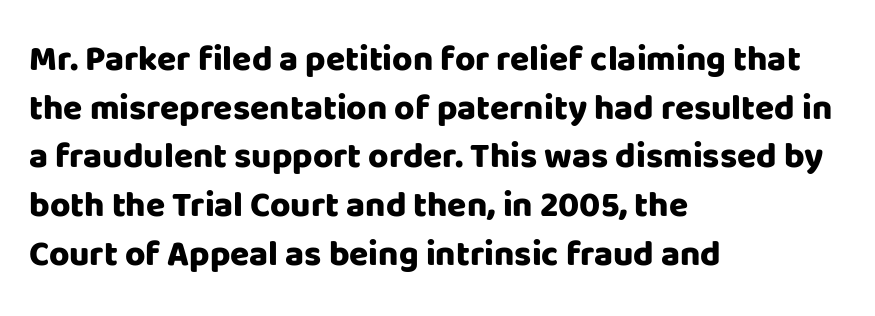
{"serif": "no", "italic": "no", "bold": "yes", "weight": "heavy", "width": "normal", "stroke_contrast": "low", "x_height": "large", "monospaced": "no", "underline": "no", "align": "left", "line_spacing": "normal", "line_spacing_ratio": 1.39, "letter_spacing": "normal", "letter_spacing_em": 0.0, "glyph_px": 35}
